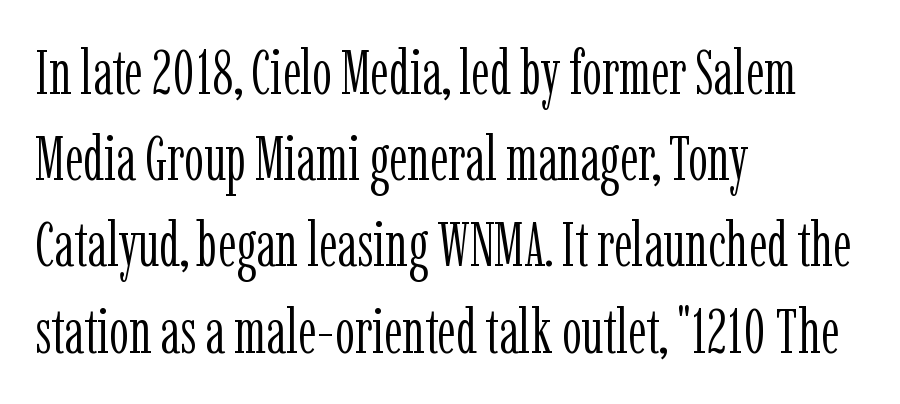
The image shows 62 px light, condensed serif type, upright; set left-aligned, normal line spacing (1.39x), normal letter spacing, not underlined; low stroke contrast and a medium x-height.
